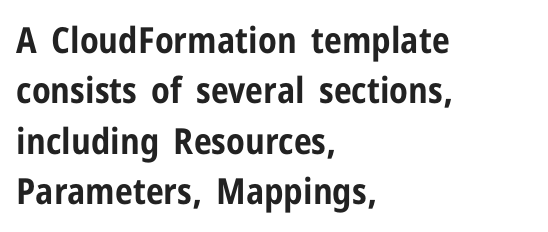
{"serif": "no", "italic": "no", "bold": "yes", "weight": "bold", "width": "condensed", "stroke_contrast": "low", "x_height": "medium", "monospaced": "no", "underline": "no", "align": "left", "line_spacing": "normal", "line_spacing_ratio": 1.4, "letter_spacing": "normal", "letter_spacing_em": 0.0, "glyph_px": 36}
